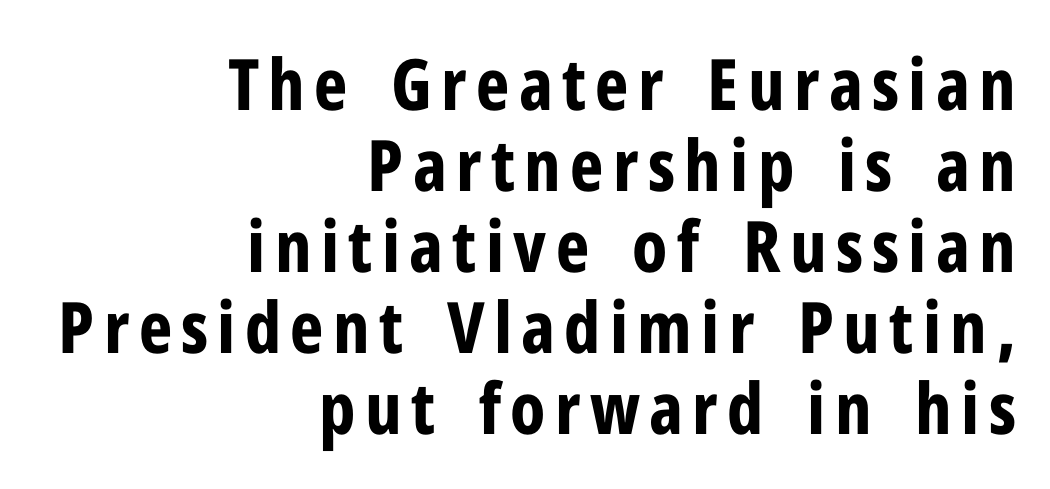
{"serif": "no", "italic": "no", "bold": "yes", "weight": "bold", "width": "condensed", "stroke_contrast": "low", "x_height": "medium", "monospaced": "no", "underline": "no", "align": "right", "line_spacing": "tight", "line_spacing_ratio": 1.14, "glyph_px": 71}
